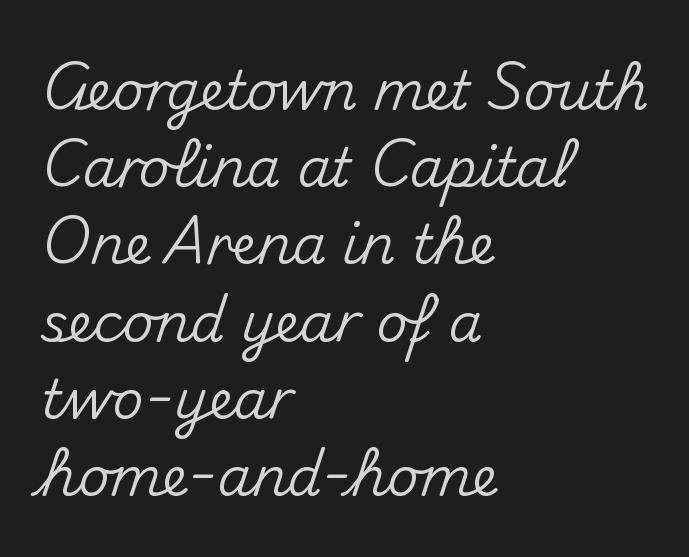
Q: Is the text italic (slanted)? A: Yes.
Q: Is the typeface a serif or a sans-serif typeface? A: Sans-serif.
Q: Is the text underlined? A: No.
Q: How is the paragraph aligned? A: Left-aligned.
Q: Is the spacing between letters normal or unusually wide? A: Normal.
Q: Is the spacing between lines tight, normal or loose? A: Normal.
Q: Width (condensed, normal, or wide)? A: Normal.
Q: Stroke contrast? A: Medium.
Q: x-height? A: Small.
Q: Monospaced? A: No.
